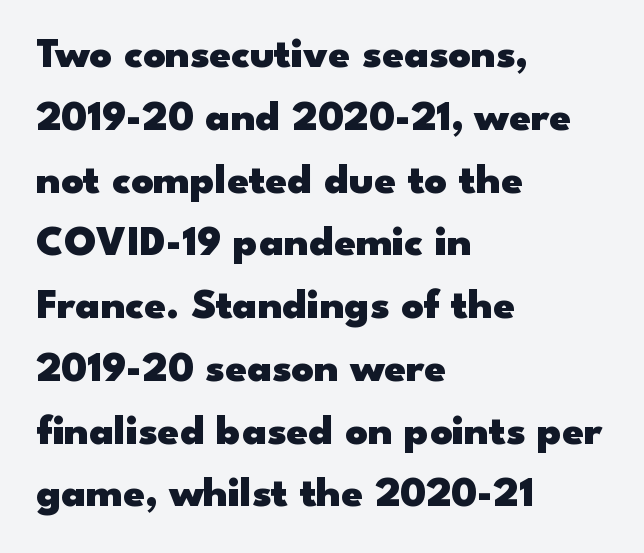
This sample has the flowing, uneven cadence of proportional lettering. These lines keep a tight, regular rhythm from letter to letter. Successive baselines arrive at the customary interval. Is this a sans? Yes — the strokes have no serifs.
